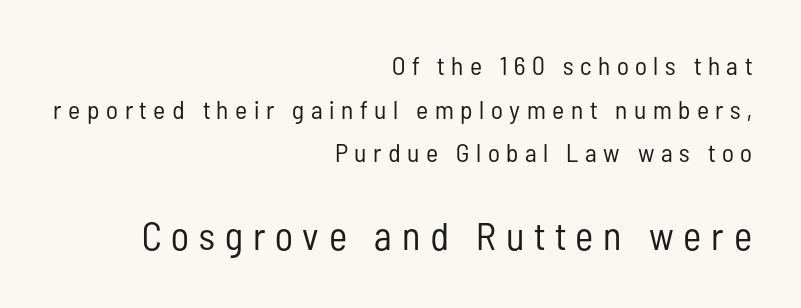
Descenders are the only things crossing below the line. Reading top to bottom, the characters get bigger at the block break. The rag falls on the left side of this text block. Is this a fixed-width face? No — the glyphs have proportional, varying widths. This is sans-serif lettering, the kind often seen on screens and signage. Posture: straight, roman, zero tilt.
